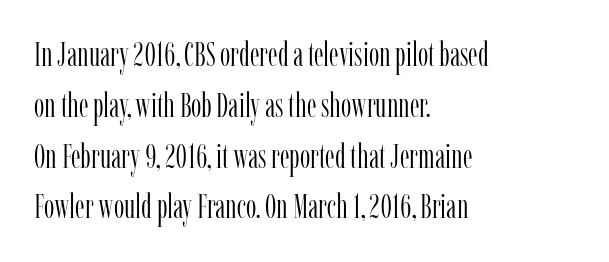
This sample has the flowing, uneven cadence of proportional lettering. Are there feet on the stems? There are — it's a serif. The passage is arranged the way most books set body copy — flush left. This rendering features lettering with no underline. Style check: upright.
